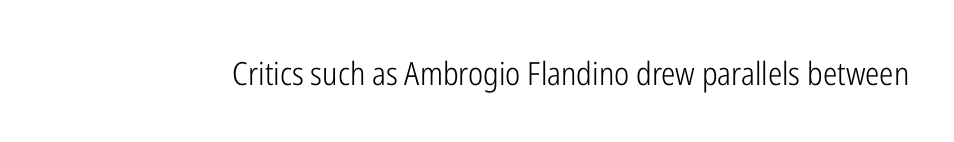
Descender tails drop into unmarked territory. Font category for this specimen: sans-serif. If you drew a line through each stem, it would be perfectly vertical. Nothing unusual about the tracking: characters are spaced as the font intends.
